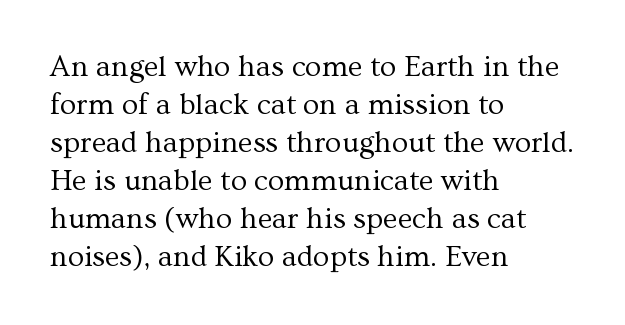
The image shows 30 px regular-weight serif type, upright; set left-aligned, normal line spacing (1.27x), normal letter spacing, not underlined; medium stroke contrast and a medium x-height.
